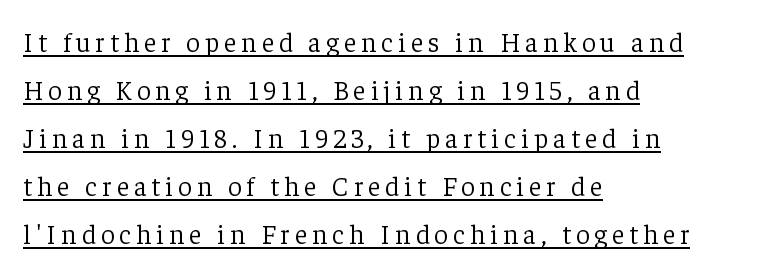
A baseline rule has been typeset under these characters. No letter is thick-stroked: the sample isn't bold. Notice how the stems are strictly vertical — no italics here. Horizontally, the lines are justified to the leading edge only.
